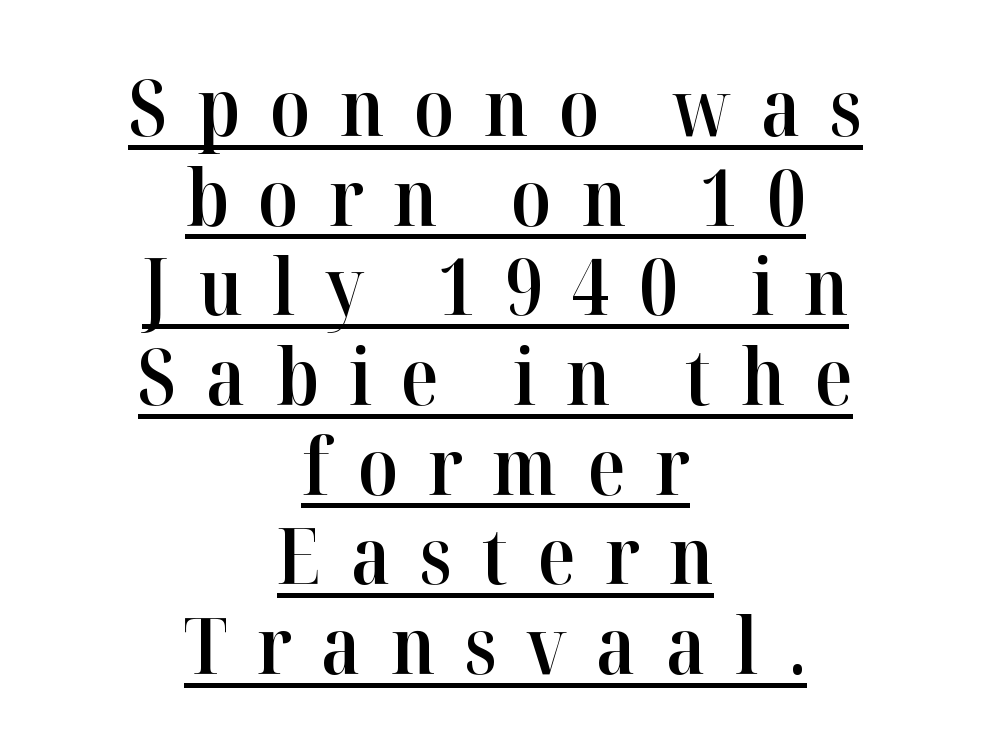
The image shows 78 px semibold serif type, upright; set centered, tight line spacing (1.15x), unusually wide letter spacing (+0.38 em), underlined; high stroke contrast and a medium x-height.
